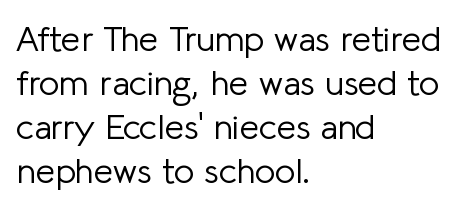
Unmarked baselines from the first word to the last. Is the type heavy? It reads as light-to-regular instead. This sample has the flowing, uneven cadence of proportional lettering. Students, observe: this is what conventionally led text looks like. Each line starts at the same left margin while the right side varies. I'd call this a sans setting — the letters go barefoot.
